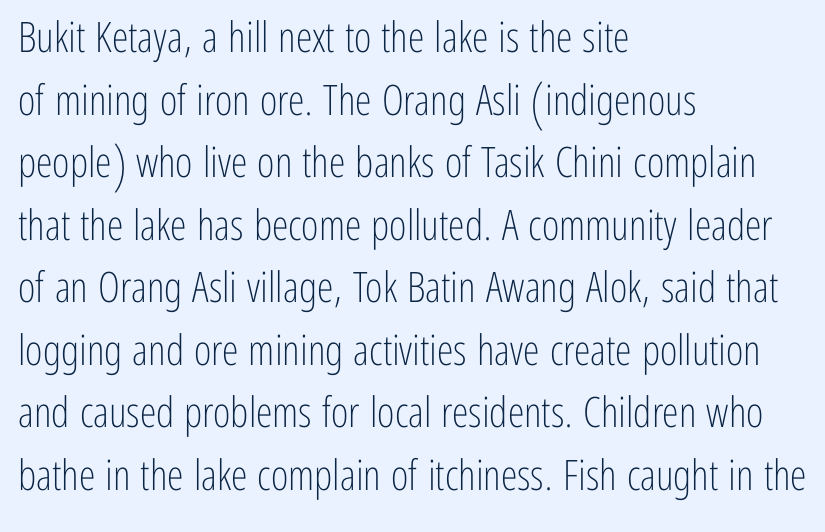
Typographically, this falls in the sans-serif category. Compared with a centered layout, this one pins lines to the left instead. The vertical gap from one line to the next is medium. A typesetter would mark this as roman, not italic.
